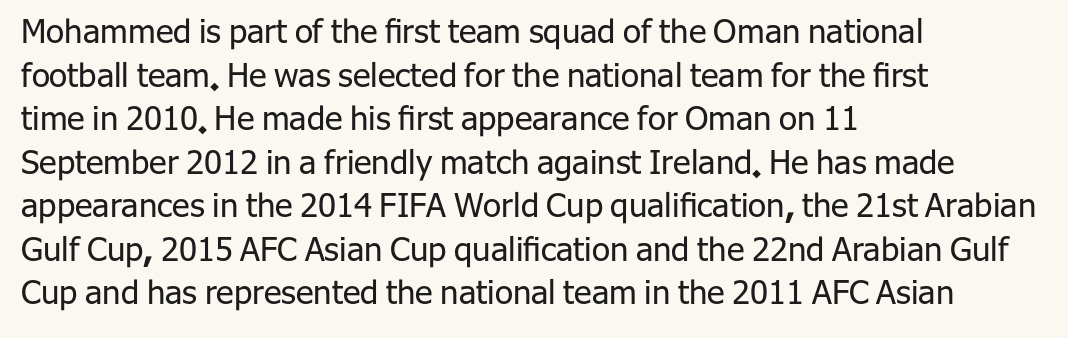
Q: Is the text bold? A: No.
Q: Is the text italic (slanted)? A: No, it is upright.
Q: Is the typeface a serif or a sans-serif typeface? A: Sans-serif.
Q: Is the text underlined? A: No.
Q: How is the paragraph aligned? A: Left-aligned.
Q: Is the spacing between letters normal or unusually wide? A: Normal.
Q: Is the spacing between lines tight, normal or loose? A: Normal.
Q: Width (condensed, normal, or wide)? A: Normal.
Q: Stroke contrast? A: Low.
Q: x-height? A: Medium.
Q: Monospaced? A: No.
